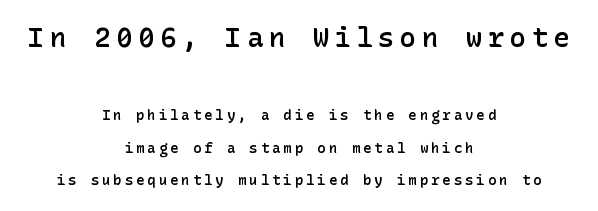
The image shows 27 px text type, upright; set centered, loose line spacing (2.34x), unusually wide letter spacing (+0.21 em), not underlined; the first (top) block is 1.93x larger.
